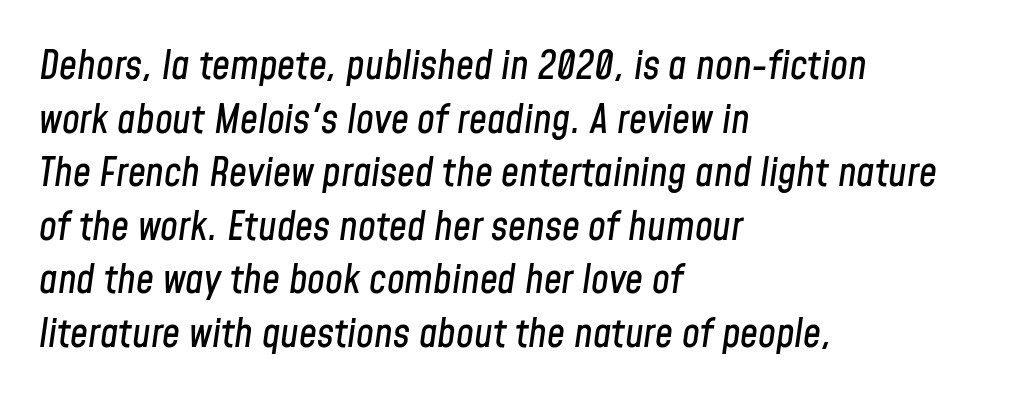
Q: Is the text italic (slanted)? A: Yes, it leans right by about 8 degrees.
Q: Is the text underlined? A: No.
Q: How is the paragraph aligned? A: Left-aligned.
Q: Is the spacing between letters normal or unusually wide? A: Normal.
Q: Is the spacing between lines tight, normal or loose? A: Normal.
Q: Width (condensed, normal, or wide)? A: Condensed.
Q: Stroke contrast? A: Low.
Q: x-height? A: Medium.
Q: Monospaced? A: No.
